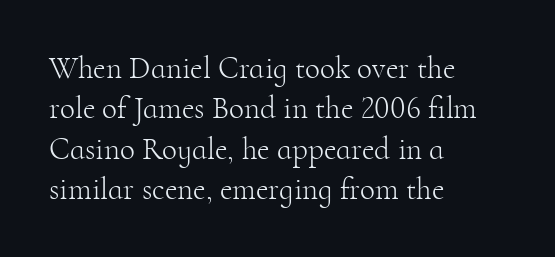
If you measured baseline to baseline, you'd find a middling distance. The strokes carry an ordinary text weight at most. Between one letter and the next there's only the usual sliver of space. Layout note: lines flush left. You could not count columns in this text — the font is proportionally spaced.
